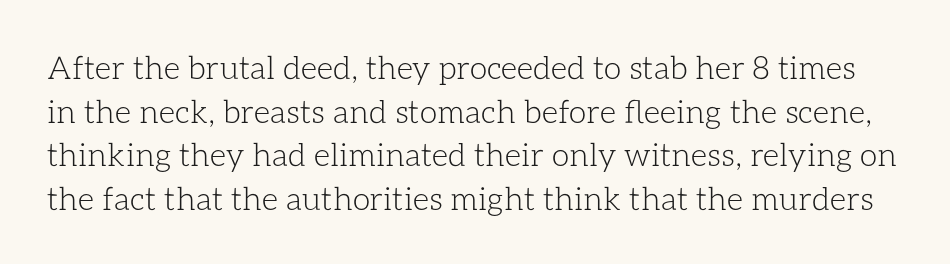
Look at the tracking — it's just the regular setting, nothing added. This reads as an unemphasized weight, regular at the heaviest. Leading: standard. Quick note: underline off. Italic? Not at all — the glyphs are vertical. Each letter keeps its own natural width here, so spacing adapts to shape.
